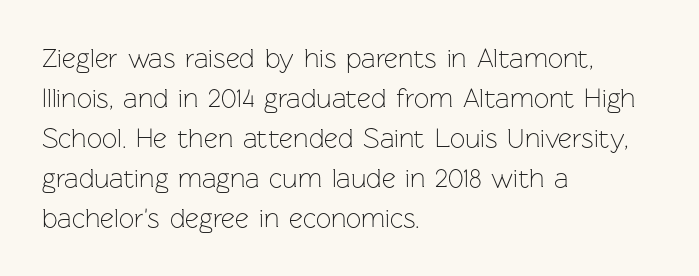
{"italic": "no", "bold": "no", "underline": "no", "align": "left", "line_spacing": "normal", "line_spacing_ratio": 1.48, "letter_spacing": "normal", "letter_spacing_em": 0.0, "glyph_px": 27}
